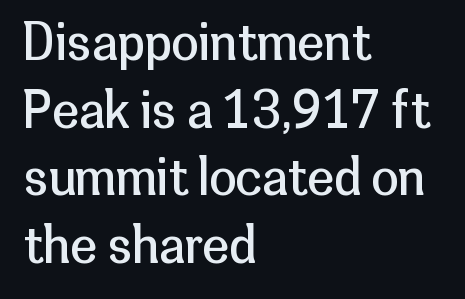
{"serif": "no", "italic": "no", "bold": "no", "weight": "regular", "width": "normal", "stroke_contrast": "low", "x_height": "medium", "monospaced": "no", "underline": "no", "align": "left", "line_spacing": "normal", "line_spacing_ratio": 1.38, "letter_spacing": "normal", "letter_spacing_em": 0.0, "glyph_px": 49}
